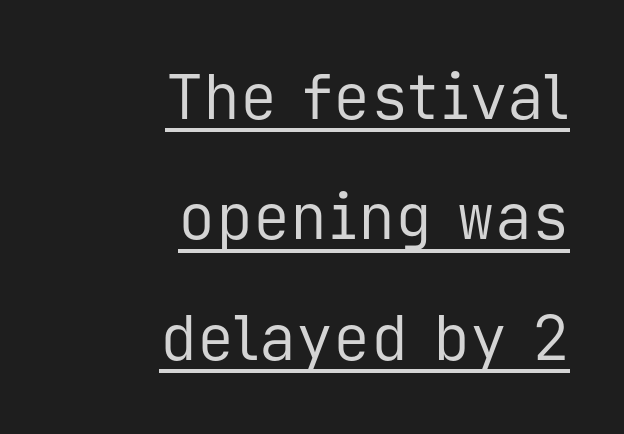
The image shows 62 px regular-weight sans-serif type, upright, monospaced; set right-aligned, loose line spacing (1.94x), normal letter spacing, underlined; low stroke contrast and a medium x-height.
